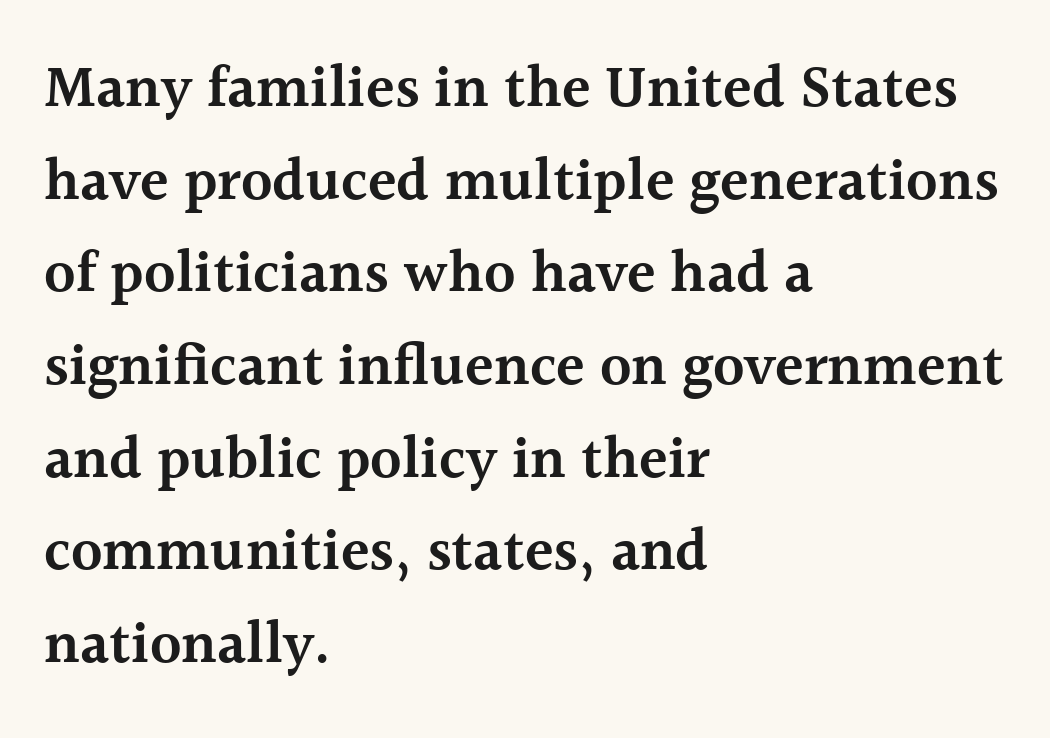
The image shows 59 px semibold serif type, upright; set left-aligned, normal line spacing (1.57x), normal letter spacing, not underlined; a medium x-height.
